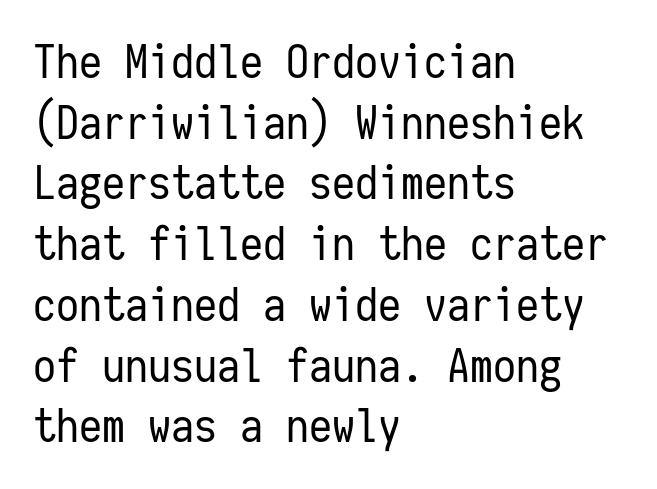
Vertical spacing — default. The rendering uses typewriter-style spacing with identical character cells. Is the stroke heavy? The answer is a plain regular-or-lighter. Bare-footed words on every line. Compared with a centered layout, this one pins lines to the left instead. Examine the stroke ends and you'll find no serifs.
